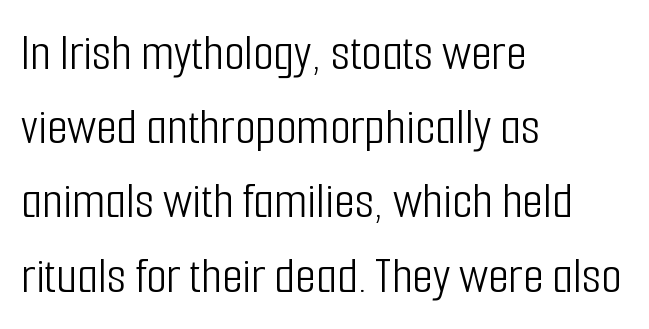
The image shows 53 px light, condensed sans-serif type, upright; set left-aligned, normal line spacing (1.4x), normal letter spacing, not underlined; low stroke contrast and a medium x-height.
